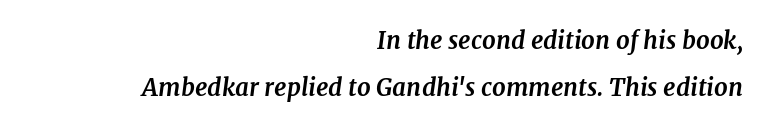
Q: Is the text bold? A: Yes.
Q: Is the text italic (slanted)? A: Yes, it leans right by about 7 degrees.
Q: Is the text underlined? A: No.
Q: How is the paragraph aligned? A: Right-aligned.
Q: Is the spacing between letters normal or unusually wide? A: Normal.
Q: Is the spacing between lines tight, normal or loose? A: Loose.
